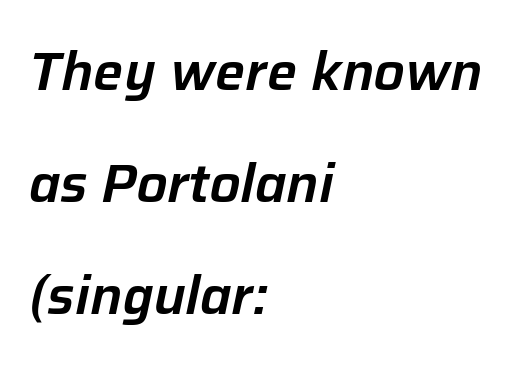
The gap between lines stays unmarked. Successive baselines arrive slowly, with a big drop between each. Think of a printed novel: that variable character pitch is what you see here. The typography opts for an oblique posture over an upright one.
